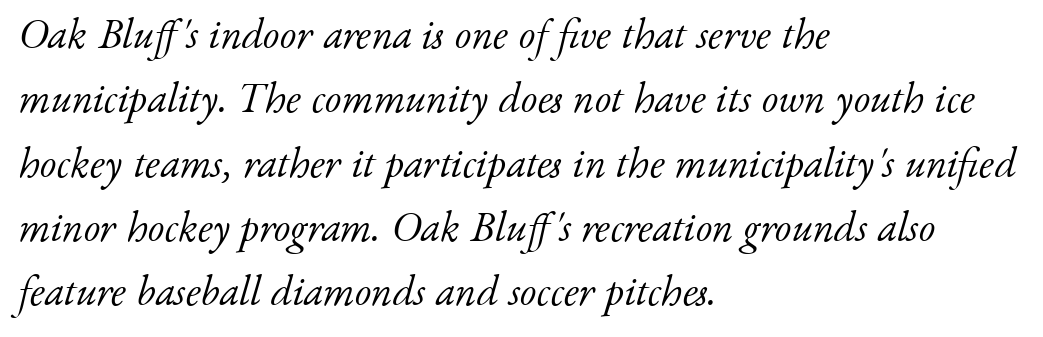
{"serif": "yes", "italic": "yes", "lean": "right", "slant_degrees": 17, "bold": "no", "weight": "light", "width": "normal", "stroke_contrast": "low", "x_height": "small", "monospaced": "no", "underline": "no", "align": "left", "line_spacing": "normal", "line_spacing_ratio": 1.53, "letter_spacing": "normal", "letter_spacing_em": 0.0, "glyph_px": 42}
